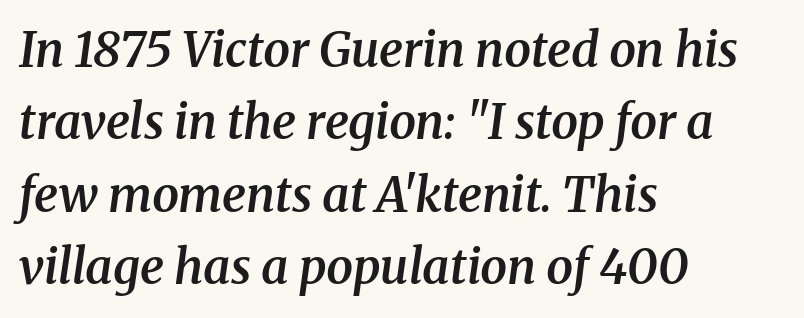
The image shows 48 px semibold serif type, italic (leaning right); set left-aligned, normal line spacing (1.51x), normal letter spacing, not underlined; medium stroke contrast and a medium x-height.
